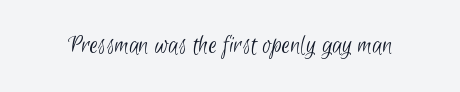
{"bold": "no", "underline": "no", "letter_spacing": "normal", "letter_spacing_em": 0.0, "glyph_px": 27}
